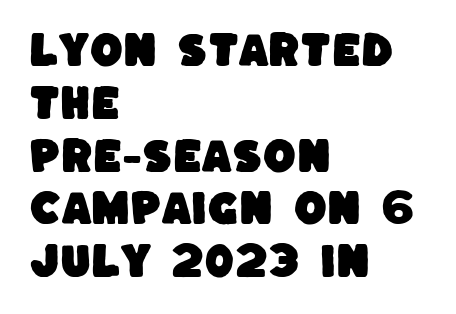
Between one letter and the next there's only the usual sliver of space. Visually the block forms a straight wall on the left and a jagged coastline on the right. Type without underlining. Successive baselines arrive at the customary interval. The letters carry no serifs — their stems end cleanly without finishing strokes. The passage shown is typed in a proportional face where columns would drift.
